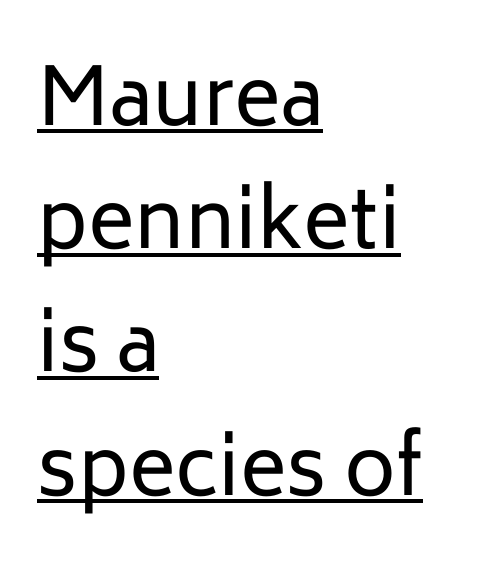
Summary of weight: not heavy and not bold. The lettering holds an erect, upright posture throughout. Has an underline been added? It has. Caption: multi-line text, flush left, ragged right. Words appear dense and cohesive because spacing is normal.
